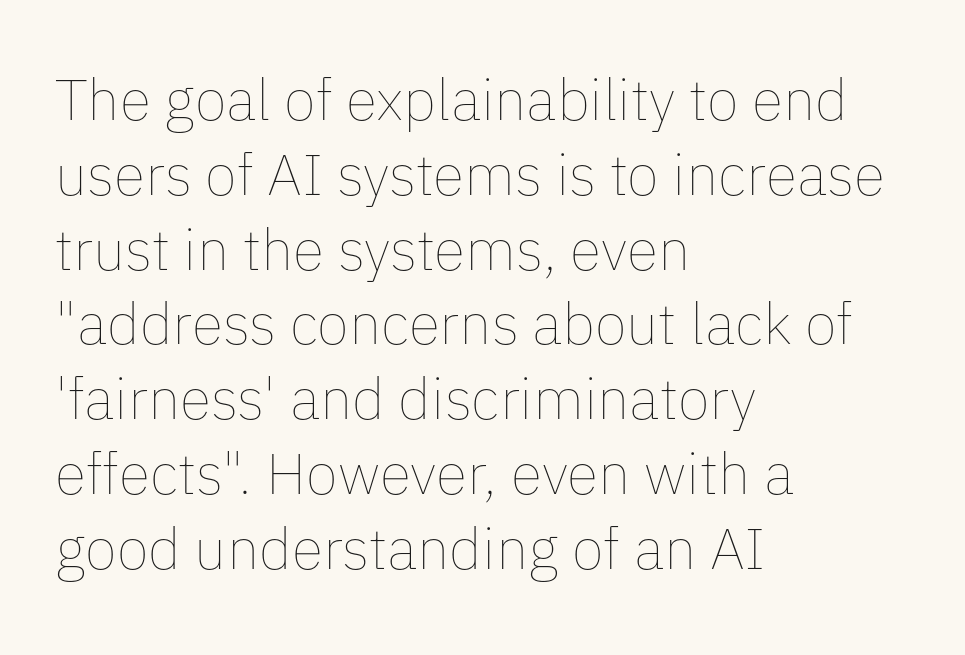
Q: Is the text bold? A: No.
Q: Is the text italic (slanted)? A: No, it is upright.
Q: Is the text underlined? A: No.
Q: How is the paragraph aligned? A: Left-aligned.
Q: Is the spacing between letters normal or unusually wide? A: Normal.
Q: Is the spacing between lines tight, normal or loose? A: Normal.
Q: Width (condensed, normal, or wide)? A: Normal.
Q: Stroke contrast? A: Low.
Q: x-height? A: Medium.
Q: Monospaced? A: No.
